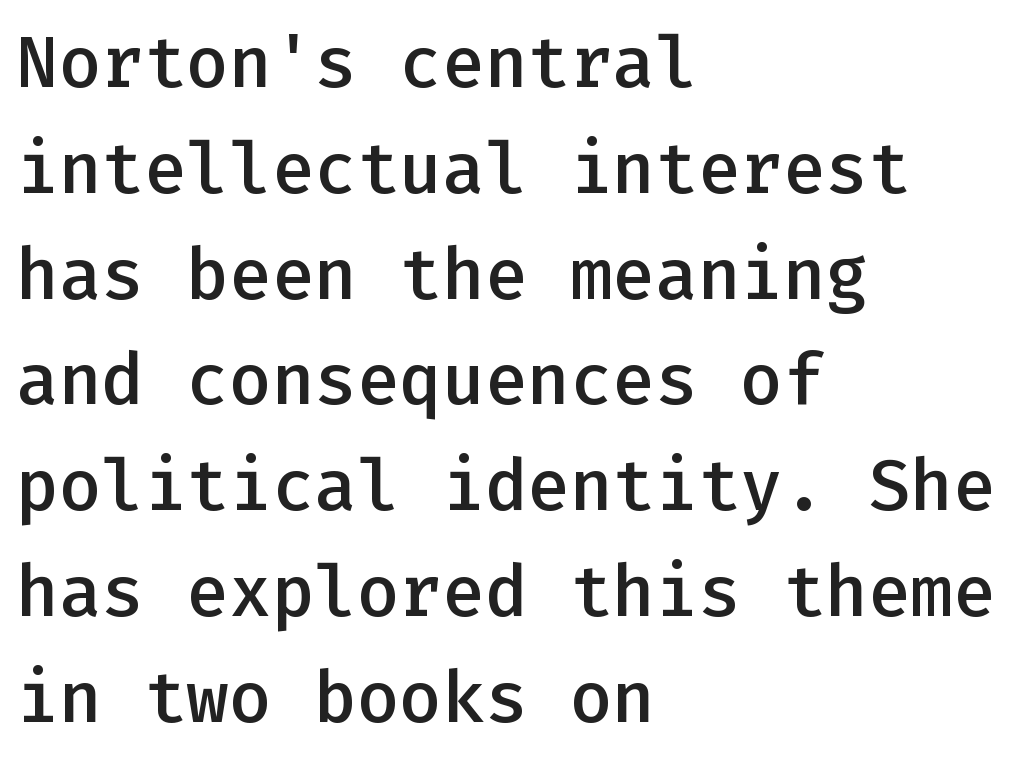
{"serif": "no", "italic": "no", "bold": "semi", "weight": "semibold", "width": "normal", "stroke_contrast": "low", "x_height": "medium", "monospaced": "yes", "underline": "no", "align": "left", "line_spacing": "normal", "line_spacing_ratio": 1.49, "letter_spacing": "normal", "letter_spacing_em": 0.0, "glyph_px": 71}
